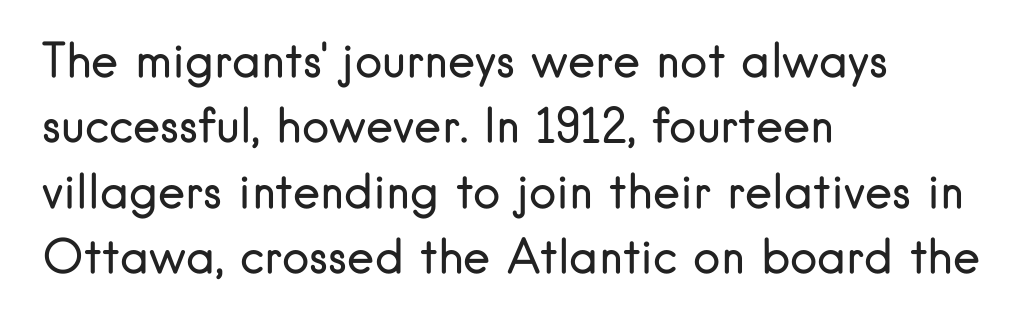
Q: Is the text bold? A: No.
Q: Is the text italic (slanted)? A: No, it is upright.
Q: Is the typeface a serif or a sans-serif typeface? A: Sans-serif.
Q: Is the text underlined? A: No.
Q: How is the paragraph aligned? A: Left-aligned.
Q: Is the spacing between letters normal or unusually wide? A: Normal.
Q: Is the spacing between lines tight, normal or loose? A: Normal.
Q: Width (condensed, normal, or wide)? A: Normal.
Q: Stroke contrast? A: Low.
Q: x-height? A: Small.
Q: Monospaced? A: No.
